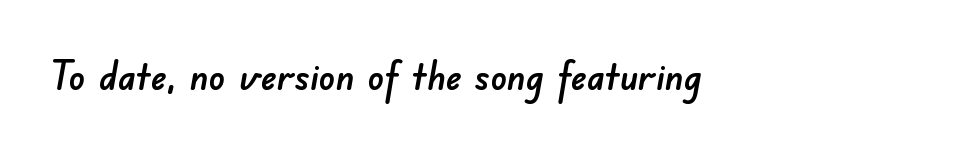
Q: Is the typeface a serif or a sans-serif typeface? A: Sans-serif.
Q: Is the text underlined? A: No.
Q: Is the spacing between letters normal or unusually wide? A: Normal.
Q: Width (condensed, normal, or wide)? A: Normal.
Q: Stroke contrast? A: Low.
Q: x-height? A: Small.
Q: Monospaced? A: No.
